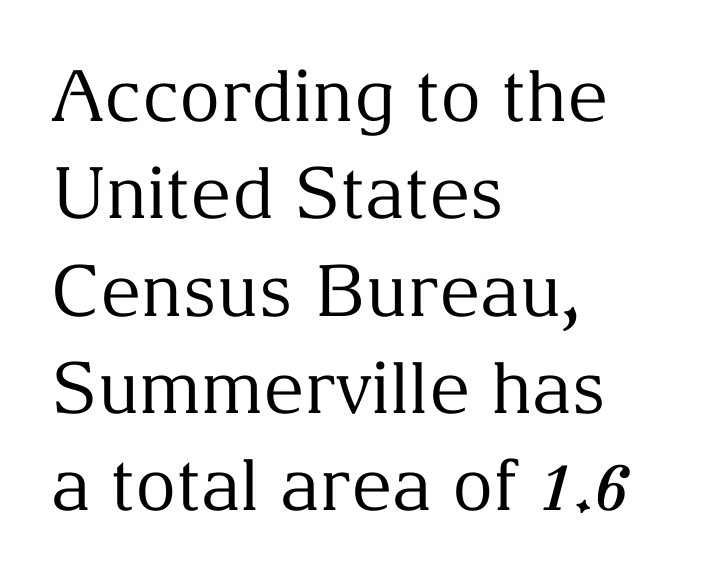
Q: Is the text bold? A: No.
Q: Is the text italic (slanted)? A: No, it is upright.
Q: Is the typeface a serif or a sans-serif typeface? A: Serif.
Q: Is the text underlined? A: No.
Q: How is the paragraph aligned? A: Left-aligned.
Q: Is the spacing between letters normal or unusually wide? A: Normal.
Q: Is the spacing between lines tight, normal or loose? A: Normal.
Q: Width (condensed, normal, or wide)? A: Normal.
Q: Stroke contrast? A: Medium.
Q: x-height? A: Medium.
Q: Monospaced? A: No.
